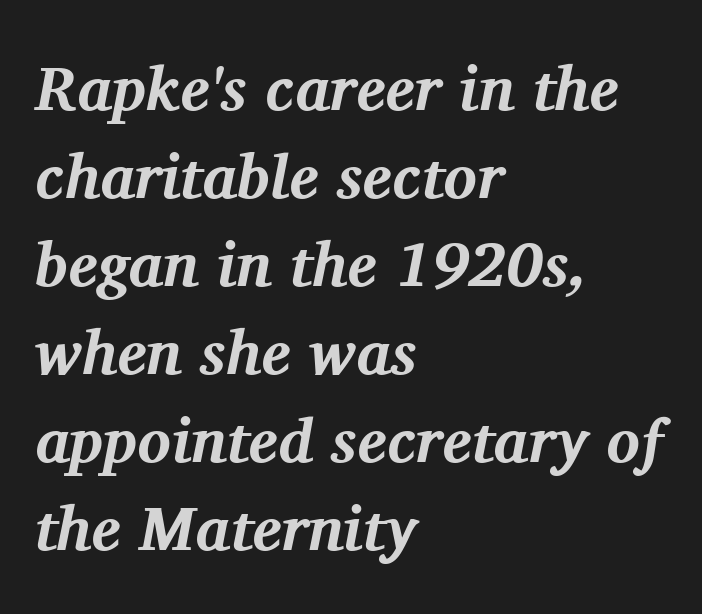
Every letter is thick-stroked: bold, no question. The face used here is proportionally spaced, like ordinary book or web type. Underlining? Definitely not there. Unlike a clean sans, this face finishes its strokes with serifs. Notice how the passage keeps a crisp vertical edge on the left only. A normal amount of white space separates one row of letters from the next.
